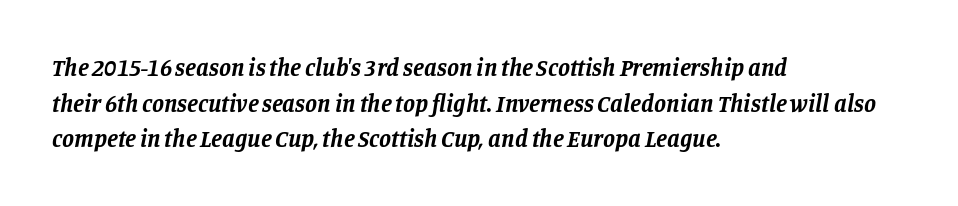
Q: Is the text bold? A: Yes.
Q: Is the text italic (slanted)? A: Yes, it leans right by about 11 degrees.
Q: Is the text underlined? A: No.
Q: How is the paragraph aligned? A: Left-aligned.
Q: Is the spacing between letters normal or unusually wide? A: Normal.
Q: Is the spacing between lines tight, normal or loose? A: Normal.
